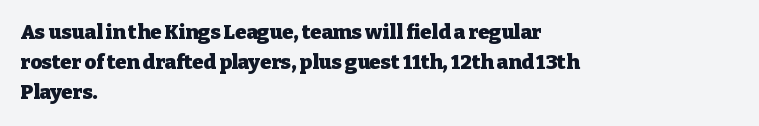
Q: Is the text bold? A: Yes.
Q: Is the text italic (slanted)? A: No, it is upright.
Q: Is the text underlined? A: No.
Q: How is the paragraph aligned? A: Left-aligned.
Q: Is the spacing between letters normal or unusually wide? A: Normal.
Q: Is the spacing between lines tight, normal or loose? A: Normal.
